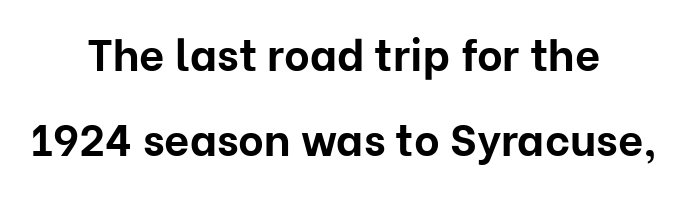
{"serif": "no", "italic": "no", "bold": "yes", "weight": "bold", "width": "normal", "stroke_contrast": "low", "x_height": "medium", "monospaced": "no", "underline": "no", "align": "center", "line_spacing": "loose", "line_spacing_ratio": 1.94, "letter_spacing": "normal", "letter_spacing_em": 0.0, "glyph_px": 44}
